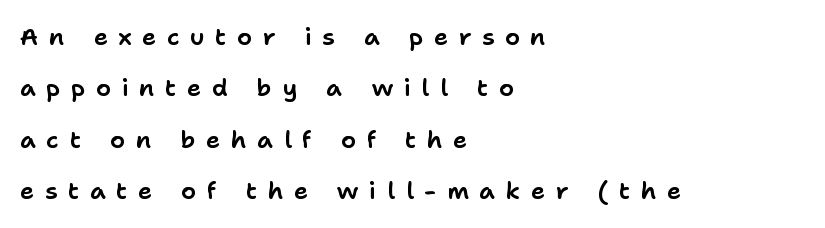
Vertically, the passage feels expansive, rows floating well apart. The zone under the glyphs is completely vacant. Italic: no, the glyphs are upright roman. Does the copy run flush right? No — it runs flush left.
